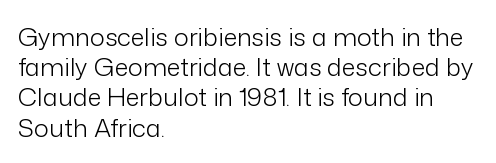
In terms of posture, this sample is upright. The rendering keeps characters at their native spacing. Caption: face not bold, strokes unweighted. The string is rendered with underlining switched off. Horizontal alignment here is leftward, the default for most running prose.
